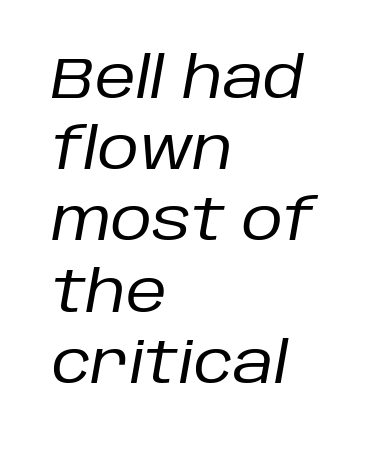
The image shows 57 px regular-weight type, italic (leaning right); set left-aligned, normal line spacing (1.25x), normal letter spacing, not underlined; low stroke contrast and a large x-height.
